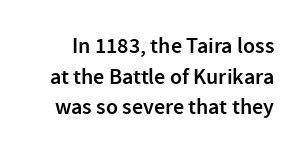
Only glyphs here, with clear space below each row. As a designer I'd log this as weight 600, semibold. Characters remain perfectly vertical along every line. The space between consecutive lines is moderate. Spacing between characters is what you'd get straight out of the box.
